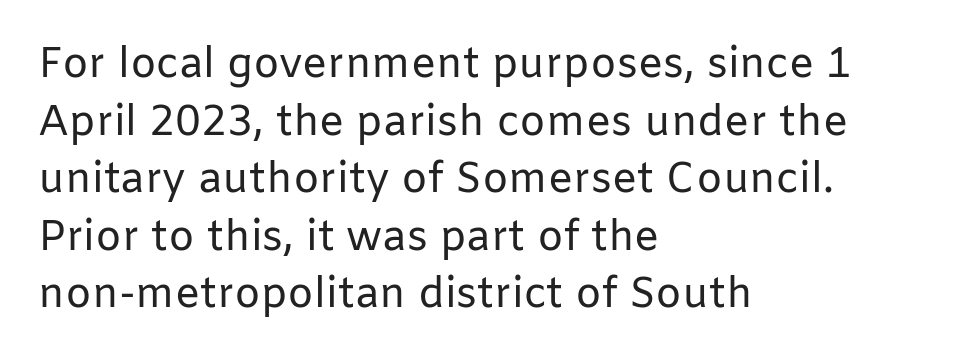
Q: Is the text bold? A: No.
Q: Is the text italic (slanted)? A: No, it is upright.
Q: Is the typeface a serif or a sans-serif typeface? A: Sans-serif.
Q: Is the text underlined? A: No.
Q: How is the paragraph aligned? A: Left-aligned.
Q: Is the spacing between letters normal or unusually wide? A: Normal.
Q: Is the spacing between lines tight, normal or loose? A: Normal.
Q: Width (condensed, normal, or wide)? A: Normal.
Q: Stroke contrast? A: Low.
Q: x-height? A: Medium.
Q: Monospaced? A: No.
